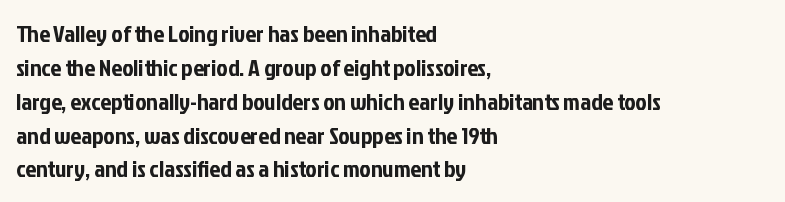
Q: Is the text italic (slanted)? A: No, it is upright.
Q: Is the text underlined? A: No.
Q: How is the paragraph aligned? A: Left-aligned.
Q: Is the spacing between letters normal or unusually wide? A: Normal.
Q: Is the spacing between lines tight, normal or loose? A: Normal.
